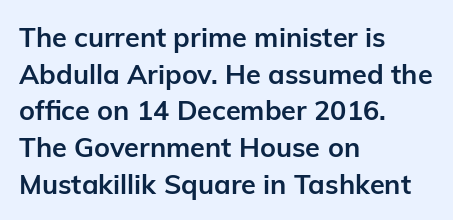
Q: Is the text bold? A: Yes.
Q: Is the text italic (slanted)? A: No, it is upright.
Q: Is the text underlined? A: No.
Q: How is the paragraph aligned? A: Left-aligned.
Q: Is the spacing between letters normal or unusually wide? A: Normal.
Q: Is the spacing between lines tight, normal or loose? A: Normal.
